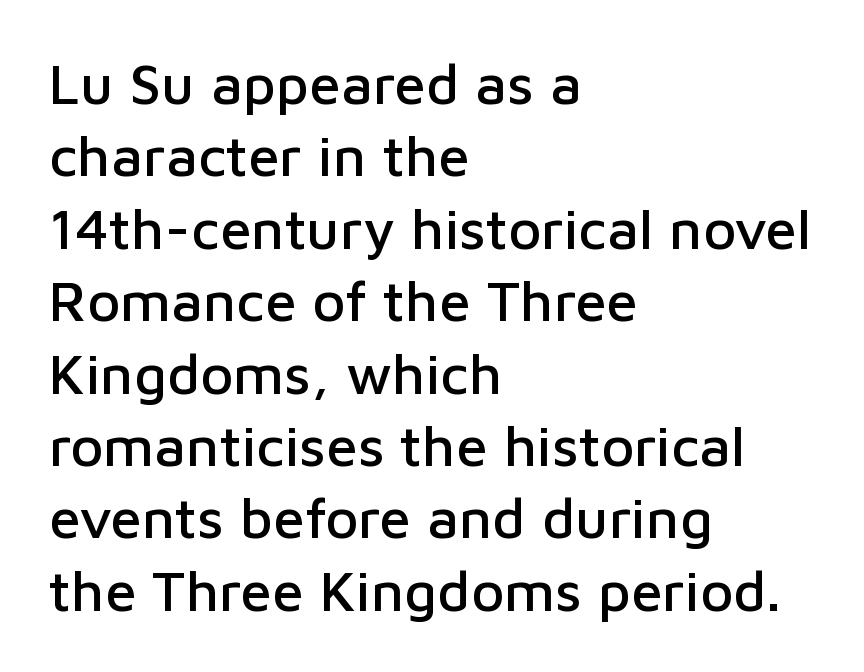
Do the characters align in a grid? No, the font is proportional. Observe the ordinary spacing: letters are neighbours, not strangers. The letters carry no serifs — their stems end cleanly without finishing strokes. Underlining? Definitely not there.
